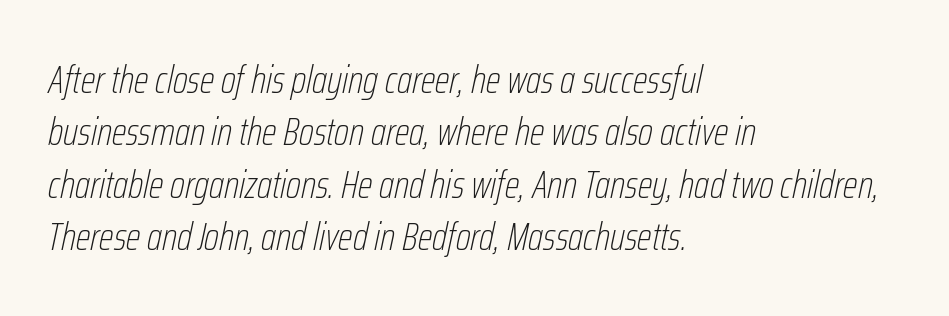
Q: Is the text bold? A: No.
Q: Is the text italic (slanted)? A: Yes, it leans right by about 12 degrees.
Q: Is the text underlined? A: No.
Q: How is the paragraph aligned? A: Left-aligned.
Q: Is the spacing between letters normal or unusually wide? A: Normal.
Q: Is the spacing between lines tight, normal or loose? A: Normal.
Q: Width (condensed, normal, or wide)? A: Condensed.
Q: Stroke contrast? A: Low.
Q: x-height? A: Medium.
Q: Monospaced? A: No.
